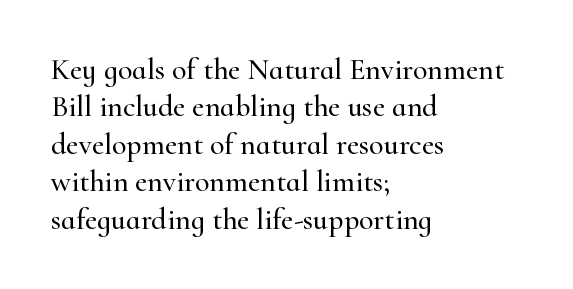
{"serif": "yes", "italic": "no", "width": "normal", "stroke_contrast": "high", "x_height": "small", "monospaced": "no", "underline": "no", "align": "left", "line_spacing": "normal", "line_spacing_ratio": 1.25, "letter_spacing": "normal", "letter_spacing_em": 0.0, "glyph_px": 30}
